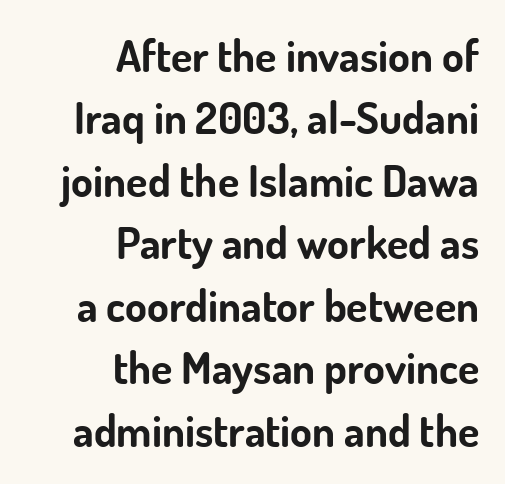
Q: Is the text bold? A: Yes.
Q: Is the text italic (slanted)? A: No, it is upright.
Q: Is the typeface a serif or a sans-serif typeface? A: Sans-serif.
Q: Is the text underlined? A: No.
Q: How is the paragraph aligned? A: Right-aligned.
Q: Is the spacing between letters normal or unusually wide? A: Normal.
Q: Is the spacing between lines tight, normal or loose? A: Normal.
Q: Width (condensed, normal, or wide)? A: Normal.
Q: Stroke contrast? A: Low.
Q: x-height? A: Small.
Q: Monospaced? A: No.
